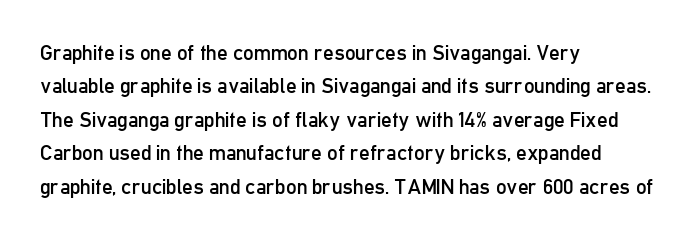
{"italic": "no", "bold": "no", "underline": "no", "align": "left", "line_spacing": "normal", "line_spacing_ratio": 1.59, "letter_spacing": "normal", "letter_spacing_em": 0.0, "glyph_px": 21}
